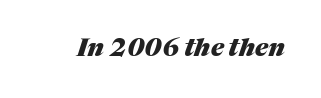
Q: Is the text bold? A: Yes.
Q: Is the text italic (slanted)? A: Yes, it leans right by about 17 degrees.
Q: Is the text underlined? A: No.
Q: Is the spacing between letters normal or unusually wide? A: Normal.
